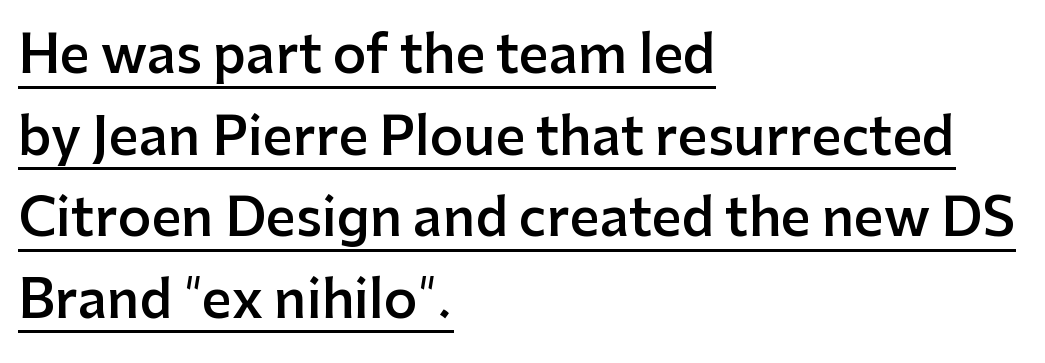
Q: Is the text bold? A: Semi-bold.
Q: Is the text italic (slanted)? A: No, it is upright.
Q: Is the typeface a serif or a sans-serif typeface? A: Sans-serif.
Q: Is the text underlined? A: Yes.
Q: How is the paragraph aligned? A: Left-aligned.
Q: Is the spacing between letters normal or unusually wide? A: Normal.
Q: Is the spacing between lines tight, normal or loose? A: Normal.
Q: Width (condensed, normal, or wide)? A: Normal.
Q: Stroke contrast? A: Low.
Q: x-height? A: Medium.
Q: Monospaced? A: No.
